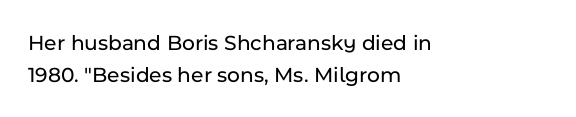
Q: Is the text italic (slanted)? A: No, it is upright.
Q: Is the text underlined? A: No.
Q: How is the paragraph aligned? A: Left-aligned.
Q: Is the spacing between letters normal or unusually wide? A: Normal.
Q: Is the spacing between lines tight, normal or loose? A: Normal.
